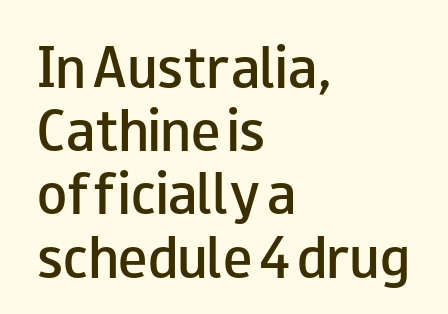
Q: Is the text bold? A: Semi-bold.
Q: Is the text italic (slanted)? A: No, it is upright.
Q: Is the typeface a serif or a sans-serif typeface? A: Sans-serif.
Q: Is the text underlined? A: No.
Q: How is the paragraph aligned? A: Left-aligned.
Q: Is the spacing between letters normal or unusually wide? A: Normal.
Q: Is the spacing between lines tight, normal or loose? A: Normal.
Q: Width (condensed, normal, or wide)? A: Wide.
Q: Stroke contrast? A: Low.
Q: x-height? A: Small.
Q: Monospaced? A: No.
